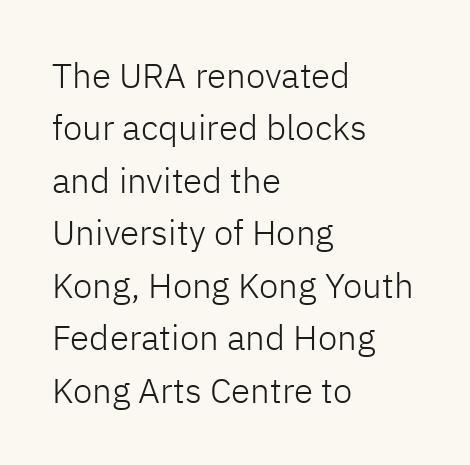
{"serif": "no", "italic": "no", "bold": "no", "weight": "light", "width": "normal", "stroke_contrast": "low", "x_height": "medium", "monospaced": "no", "underline": "no", "align": "left", "line_spacing": "normal", "line_spacing_ratio": 1.5, "letter_spacing": "normal", "letter_spacing_em": 0.0, "glyph_px": 35}
